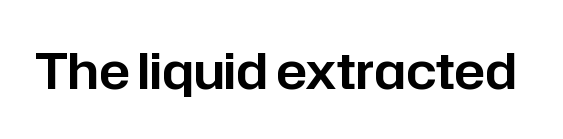
The image shows 50 px sans-serif type, upright; set normal letter spacing, not underlined; low stroke contrast and a medium x-height.
